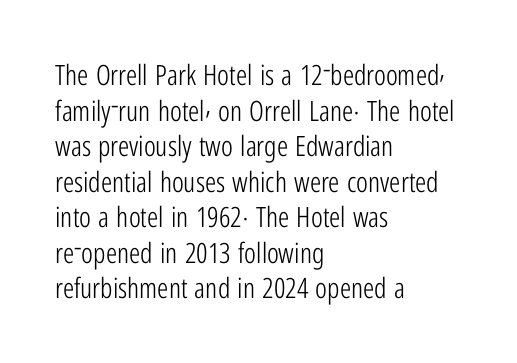
{"serif": "no", "italic": "no", "bold": "no", "weight": "light", "width": "condensed", "stroke_contrast": "low", "x_height": "medium", "monospaced": "no", "underline": "no", "align": "left", "line_spacing": "normal", "line_spacing_ratio": 1.27, "letter_spacing": "normal", "letter_spacing_em": 0.0, "glyph_px": 28}
